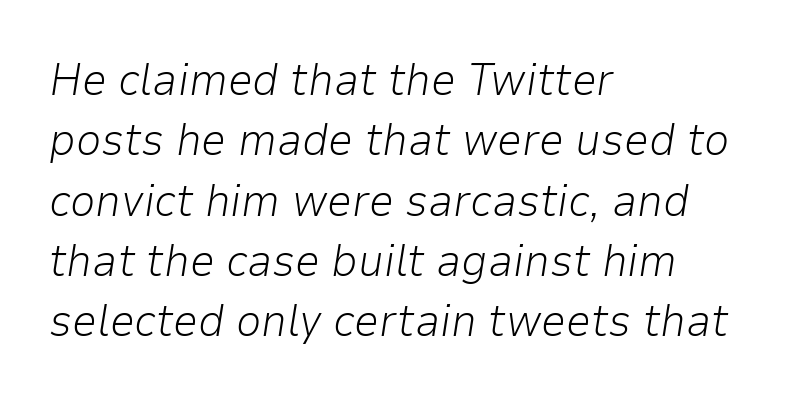
{"italic": "yes", "lean": "right", "slant_degrees": 9, "bold": "no", "weight": "light", "width": "normal", "stroke_contrast": "low", "x_height": "medium", "monospaced": "no", "underline": "no", "align": "left", "line_spacing": "normal", "line_spacing_ratio": 1.34, "letter_spacing": "normal", "letter_spacing_em": 0.0, "glyph_px": 45}
